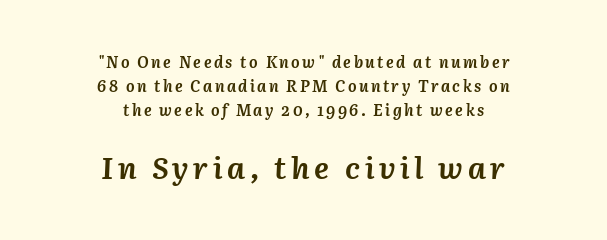
These lines stack symmetrically, like a column narrowing and widening about its center. Summary of vertical rhythm: regular, with standard interline spacing. Honestly, there is no underline to notice here at all. The block sitting lower on the canvas is the one with enlarged characters. In terms of weight, the rendering is a true, heavy bold.
